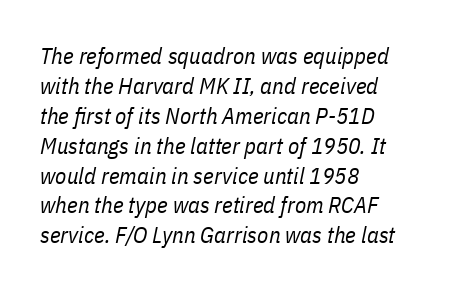
Leading: standard. One-word summary of the alignment: left. Style check: oblique. The words here are not underlined. Inter-character spacing is left at the font's built-in metrics. These glyphs show unthickened strokes, regular width or finer.
